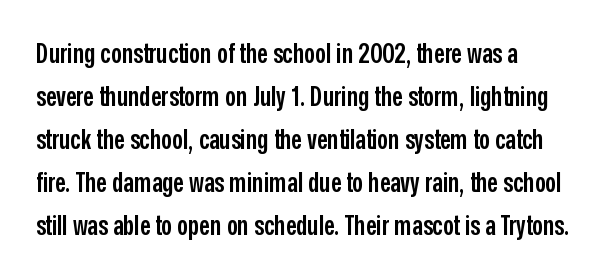
{"italic": "no", "bold": "semi", "underline": "no", "align": "left", "line_spacing": "normal", "line_spacing_ratio": 1.59, "letter_spacing": "normal", "letter_spacing_em": 0.0, "glyph_px": 27}
